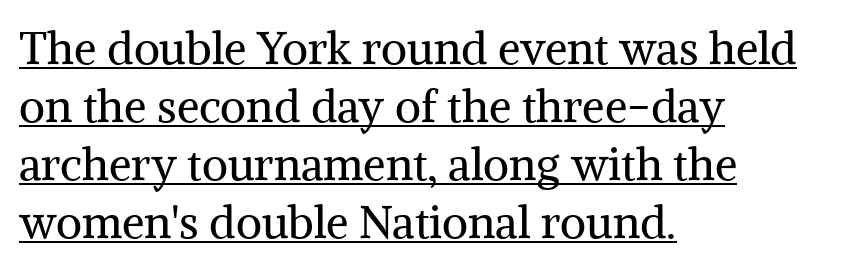
Q: Is the text bold? A: No.
Q: Is the text italic (slanted)? A: No, it is upright.
Q: Is the typeface a serif or a sans-serif typeface? A: Serif.
Q: Is the text underlined? A: Yes.
Q: How is the paragraph aligned? A: Left-aligned.
Q: Is the spacing between letters normal or unusually wide? A: Normal.
Q: Is the spacing between lines tight, normal or loose? A: Normal.
Q: Width (condensed, normal, or wide)? A: Normal.
Q: Stroke contrast? A: Medium.
Q: x-height? A: Medium.
Q: Monospaced? A: No.
